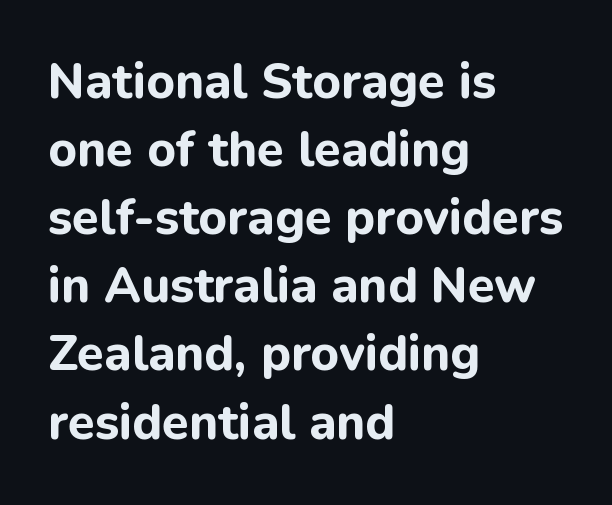
Letters rest on an invisible, unmarked baseline. No italicization has been applied; the sample stays upright. Honestly, the row spacing looks completely unremarkable. The rendering uses natural spacing where letterforms have individual widths. The lines are quadded left.
